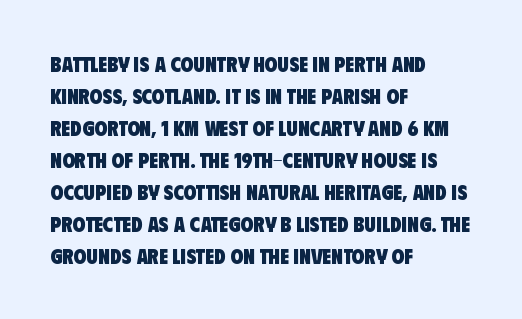
{"bold": "yes", "underline": "no", "align": "left", "line_spacing": "normal", "line_spacing_ratio": 1.52, "letter_spacing": "normal", "letter_spacing_em": 0.0, "glyph_px": 21}
